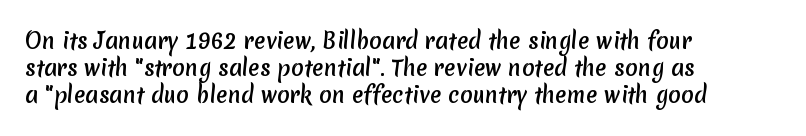
Between one letter and the next there's only the usual sliver of space. Nobody drew a line under any word here. One glance says typical: line gaps are just what's usual. This rendering uses left alignment, leaving the right contour irregular.
